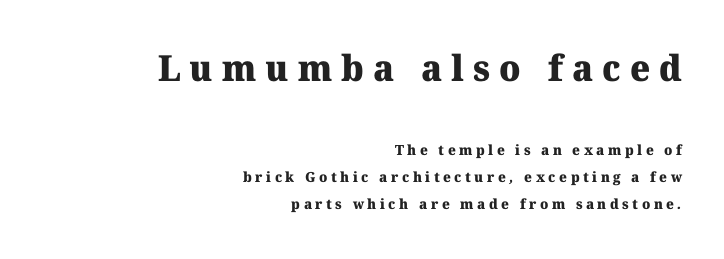
These lines are composed in type with serifs. Weight: bold. The letterforms stand isolated, each surrounded by extra space. Varying glyph widths throughout — classic text-font behaviour. Visually the block forms a straight wall on the right and a jagged coastline on the left. Compare the two chunks: the upper has the greater cap height.
